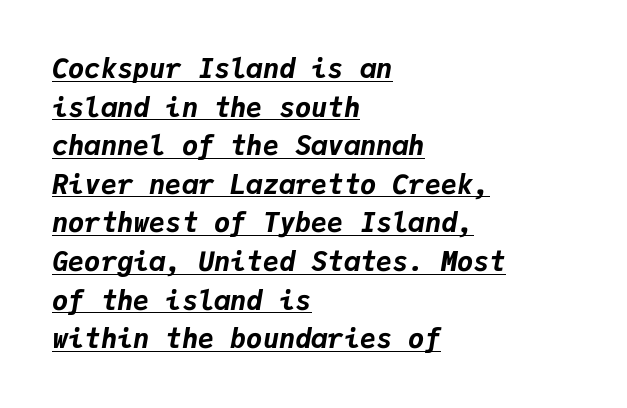
Q: Is the text bold? A: Yes.
Q: Is the text italic (slanted)? A: Yes, it leans right by about 9 degrees.
Q: Is the text underlined? A: Yes.
Q: How is the paragraph aligned? A: Left-aligned.
Q: Is the spacing between letters normal or unusually wide? A: Normal.
Q: Is the spacing between lines tight, normal or loose? A: Normal.
